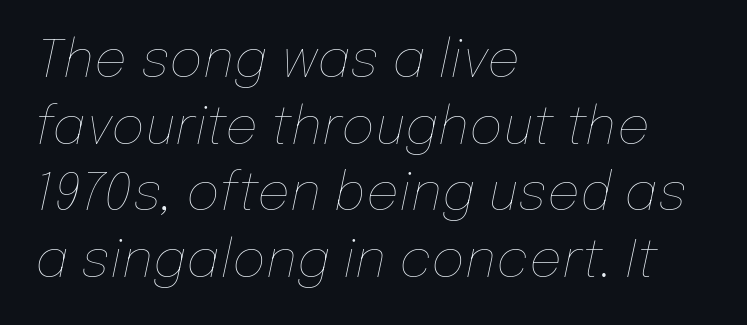
{"italic": "yes", "lean": "right", "slant_degrees": 12, "bold": "no", "weight": "thin", "width": "normal", "stroke_contrast": "low", "x_height": "medium", "monospaced": "no", "underline": "no", "align": "left", "line_spacing": "normal", "line_spacing_ratio": 1.28, "letter_spacing": "normal", "letter_spacing_em": 0.0, "glyph_px": 52}
